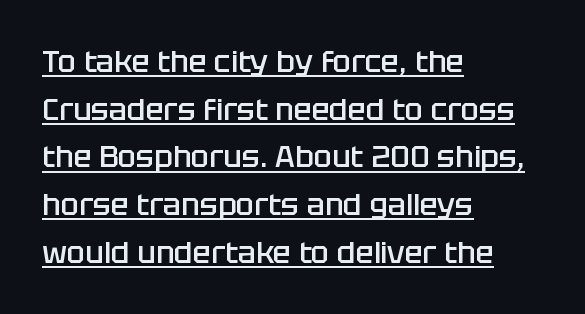
The image shows 30 px semibold sans-serif type, upright; set left-aligned, normal line spacing (1.59x), normal letter spacing, underlined; low stroke contrast and a large x-height.
